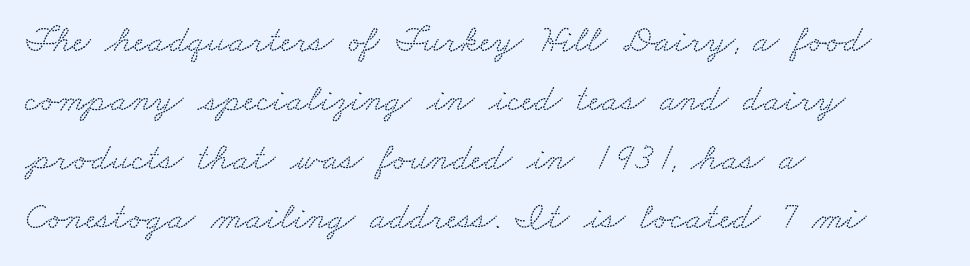
The image shows 38 px wide type; set left-aligned, normal line spacing (1.55x), normal letter spacing, not underlined; low stroke contrast and a small x-height.
